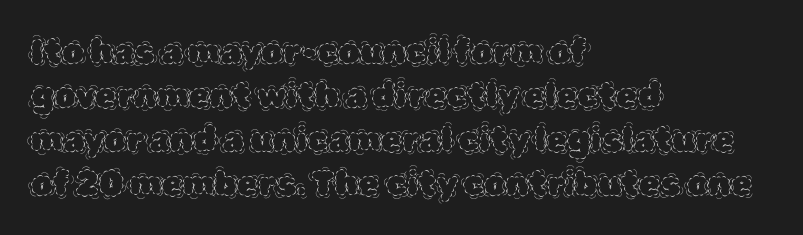
The image shows 34 px thin type, upright; set left-aligned, normal line spacing (1.29x), normal letter spacing, not underlined; a large x-height.
